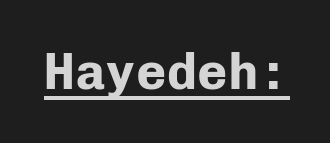
Q: Is the text bold? A: Yes.
Q: Is the text italic (slanted)? A: No, it is upright.
Q: Is the typeface a serif or a sans-serif typeface? A: Sans-serif.
Q: Is the text underlined? A: Yes.
Q: Is the spacing between letters normal or unusually wide? A: Normal.
Q: Width (condensed, normal, or wide)? A: Normal.
Q: Stroke contrast? A: Low.
Q: x-height? A: Medium.
Q: Monospaced? A: Yes.
